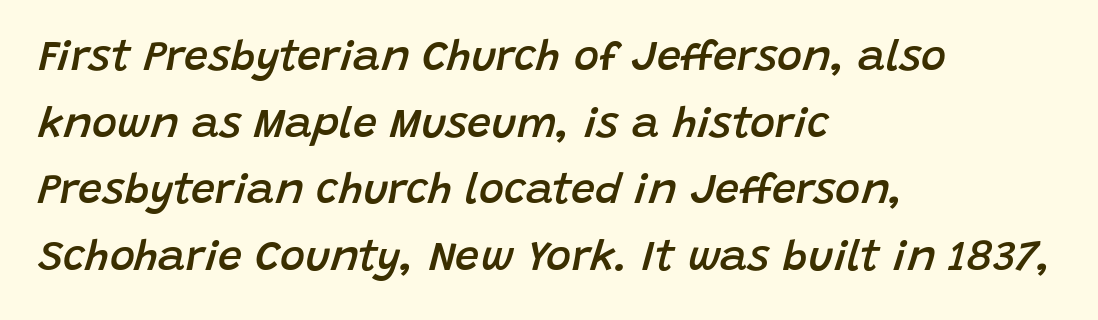
{"italic": "yes", "lean": "right", "slant_degrees": 15, "bold": "semi", "weight": "semibold", "width": "normal", "stroke_contrast": "low", "x_height": "large", "monospaced": "no", "underline": "no", "align": "left", "line_spacing": "normal", "line_spacing_ratio": 1.55, "letter_spacing": "normal", "letter_spacing_em": 0.0, "glyph_px": 43}
